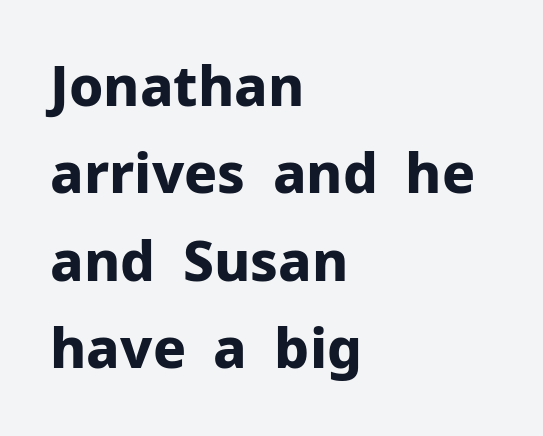
Q: Is the text bold? A: Yes.
Q: Is the text italic (slanted)? A: No, it is upright.
Q: Is the typeface a serif or a sans-serif typeface? A: Sans-serif.
Q: Is the text underlined? A: No.
Q: How is the paragraph aligned? A: Left-aligned.
Q: Is the spacing between letters normal or unusually wide? A: Normal.
Q: Is the spacing between lines tight, normal or loose? A: Normal.
Q: Width (condensed, normal, or wide)? A: Normal.
Q: Stroke contrast? A: Low.
Q: x-height? A: Medium.
Q: Monospaced? A: No.
